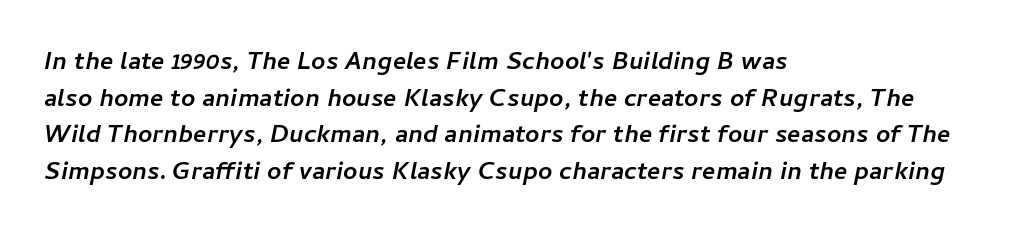
{"italic": "yes", "lean": "right", "slant_degrees": 11, "bold": "yes", "underline": "no", "align": "left", "line_spacing": "normal", "line_spacing_ratio": 1.47, "letter_spacing": "normal", "letter_spacing_em": 0.0, "glyph_px": 25}
